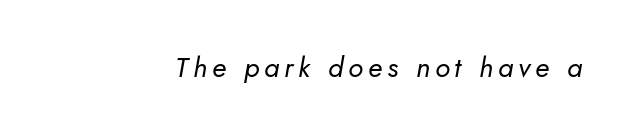
The image shows 28 px regular-weight type, italic (leaning right); set not underlined; low stroke contrast and a small x-height.
